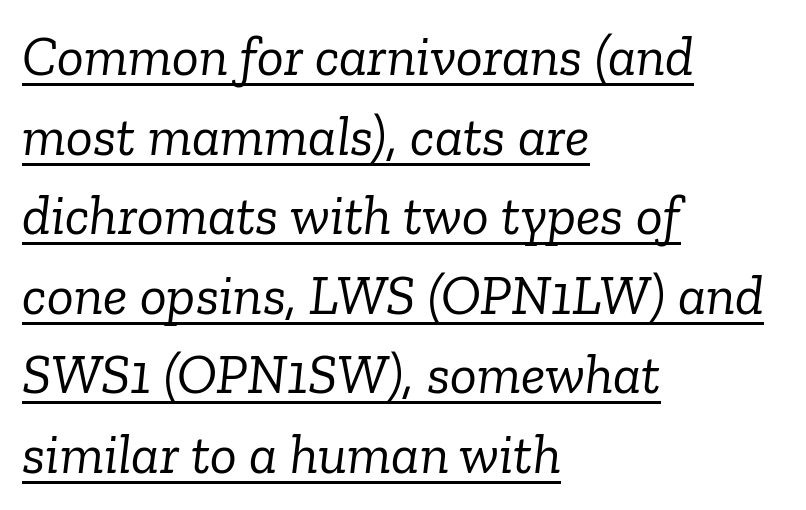
The image shows 56 px light serif type, italic (leaning right); set left-aligned, normal line spacing (1.42x), normal letter spacing, underlined; low stroke contrast and a medium x-height.
